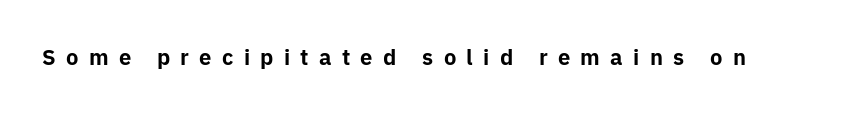
{"italic": "no", "bold": "yes", "underline": "no", "letter_spacing": "wide", "letter_spacing_em": 0.49, "glyph_px": 21}
